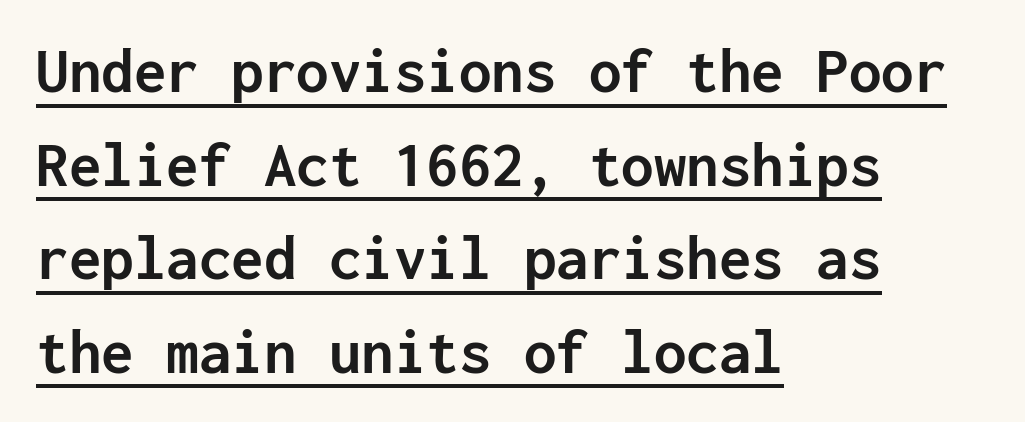
The image shows 65 px semibold sans-serif type, upright, monospaced; set left-aligned, normal line spacing (1.44x), normal letter spacing, underlined; low stroke contrast and a medium x-height.
